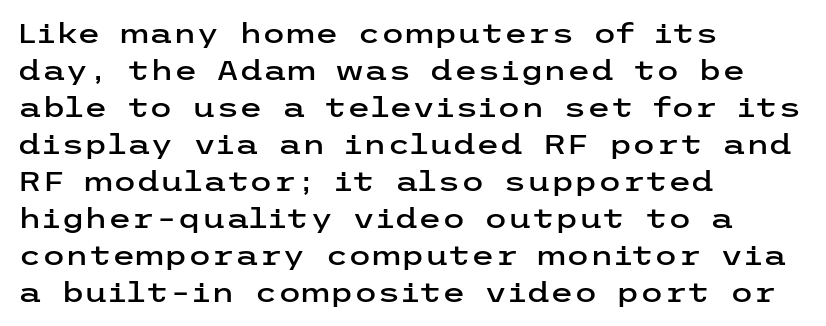
The image shows 27 px text type, upright; set left-aligned, normal line spacing (1.37x), normal letter spacing, not underlined.
